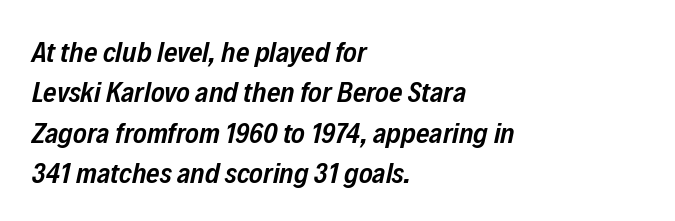
{"italic": "yes", "lean": "right", "slant_degrees": 12, "bold": "semi", "weight": "semibold", "width": "condensed", "stroke_contrast": "low", "x_height": "medium", "monospaced": "no", "underline": "no", "align": "left", "line_spacing": "normal", "line_spacing_ratio": 1.39, "letter_spacing": "normal", "letter_spacing_em": 0.0, "glyph_px": 29}
